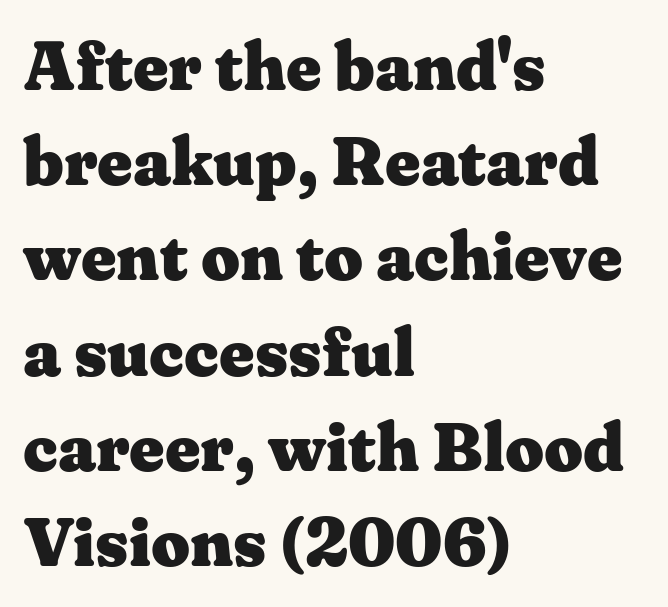
Students, observe: this is what conventionally led text looks like. Quick note: underline off. Small tapered or slab feet sit at the stroke ends, so this counts as serif. The compositor pushed each line to the left boundary. Does extra space separate the letters? No, they use regular spacing.
